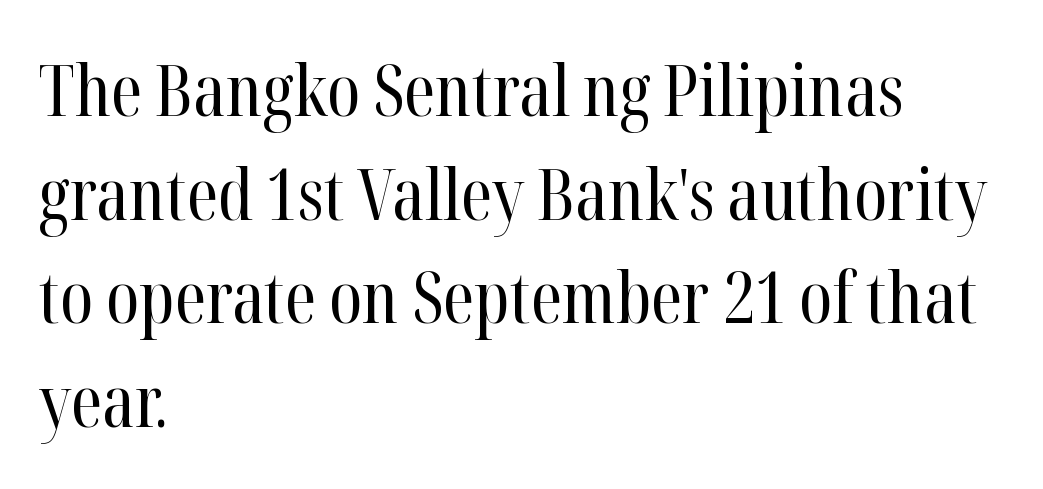
Q: Is the text bold? A: No.
Q: Is the text italic (slanted)? A: No, it is upright.
Q: Is the typeface a serif or a sans-serif typeface? A: Serif.
Q: Is the text underlined? A: No.
Q: How is the paragraph aligned? A: Left-aligned.
Q: Is the spacing between letters normal or unusually wide? A: Normal.
Q: Is the spacing between lines tight, normal or loose? A: Normal.
Q: Width (condensed, normal, or wide)? A: Condensed.
Q: Stroke contrast? A: High.
Q: x-height? A: Medium.
Q: Monospaced? A: No.
